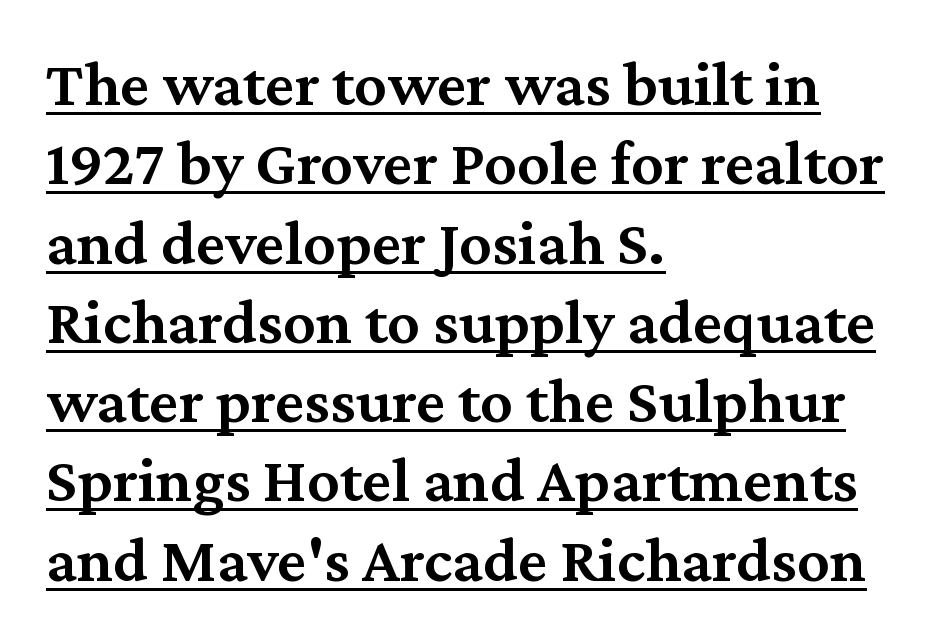
{"serif": "yes", "italic": "no", "bold": "semi", "weight": "semibold", "width": "normal", "stroke_contrast": "medium", "x_height": "medium", "monospaced": "no", "underline": "yes", "align": "left", "line_spacing_ratio": 1.22, "letter_spacing": "normal", "letter_spacing_em": 0.0, "glyph_px": 65}
